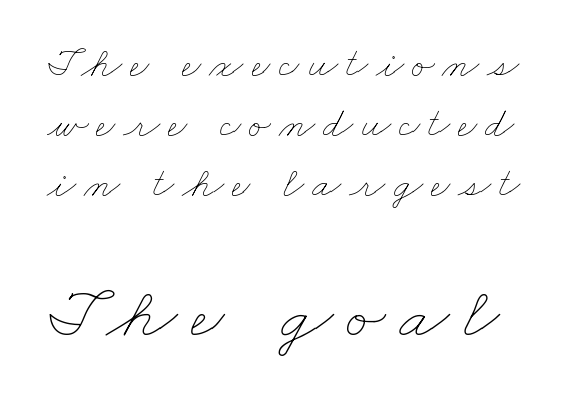
Underlining? Definitely not there. The leading is moderate, giving the passage an even texture. Block two is the big one; block one sits smaller above it. Is this a heavy cut? Hardly; it is regular or lighter. These lines are rendered in a variable-pitch font.
